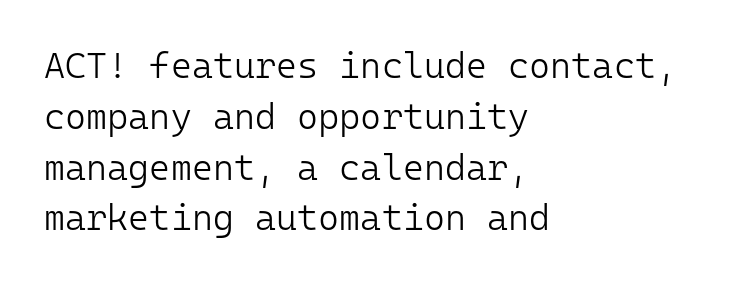
{"serif": "no", "italic": "no", "bold": "no", "weight": "light", "width": "normal", "stroke_contrast": "low", "x_height": "medium", "monospaced": "yes", "underline": "no", "align": "left", "line_spacing": "normal", "line_spacing_ratio": 1.41, "letter_spacing": "normal", "letter_spacing_em": 0.0, "glyph_px": 36}
